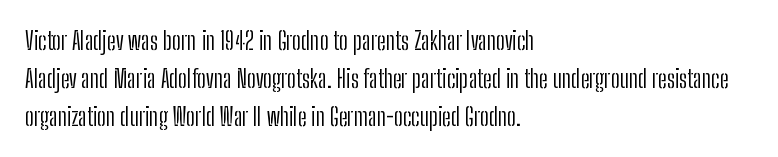
Q: Is the text bold? A: No.
Q: Is the text italic (slanted)? A: No, it is upright.
Q: Is the text underlined? A: No.
Q: How is the paragraph aligned? A: Left-aligned.
Q: Is the spacing between letters normal or unusually wide? A: Normal.
Q: Is the spacing between lines tight, normal or loose? A: Normal.
